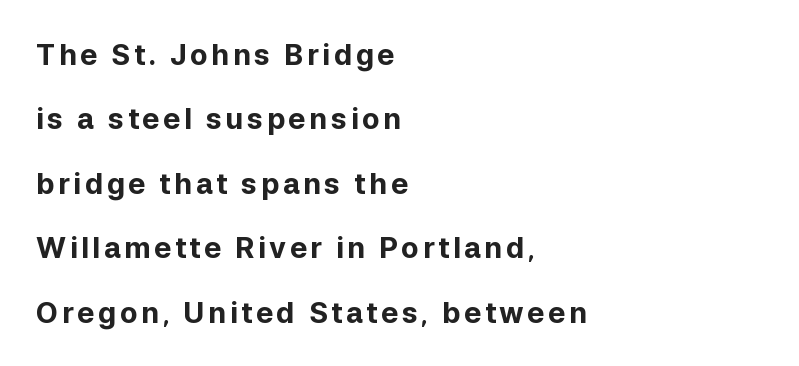
Serif or sans? Sans — the stroke terminals are bare. Vertical spacing — loose. The typography opts for an upright posture over an oblique one. The passage shown is typed in a proportional face where columns would drift. Notice how the passage keeps a crisp vertical edge on the left only. Set as a true bold cut, around the 700 mark.
